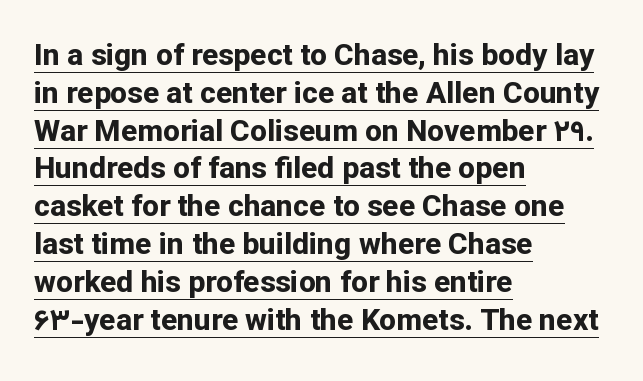
Q: Is the text bold? A: Yes.
Q: Is the text italic (slanted)? A: No, it is upright.
Q: Is the typeface a serif or a sans-serif typeface? A: Sans-serif.
Q: Is the text underlined? A: Yes.
Q: How is the paragraph aligned? A: Left-aligned.
Q: Is the spacing between letters normal or unusually wide? A: Normal.
Q: Is the spacing between lines tight, normal or loose? A: Normal.
Q: Width (condensed, normal, or wide)? A: Normal.
Q: Stroke contrast? A: Low.
Q: x-height? A: Medium.
Q: Monospaced? A: No.
